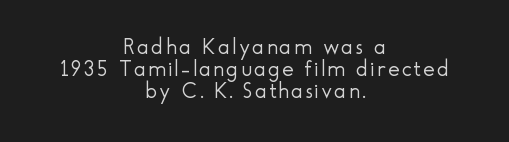
Nope, not italic — everything's standing straight. Notice how the passage keeps no hard edge, just a central spine. Summary of weight: not heavy and not bold. Just letters on the line, the space beneath them empty. Leading is clearly below the norm, producing a dense column.
